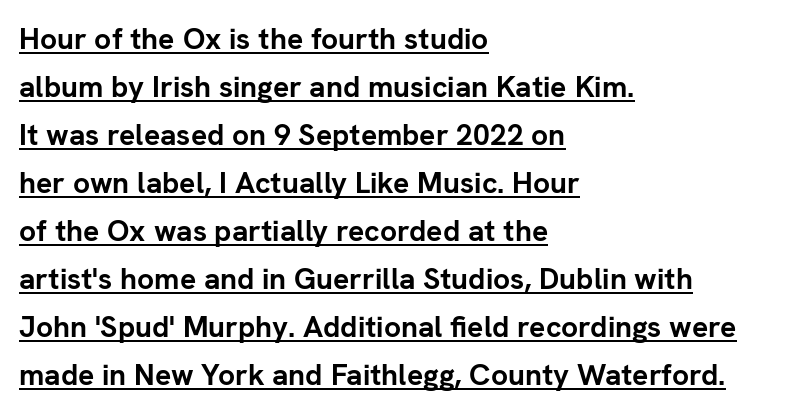
Does the type have serifs? No, each stem ends abruptly. The face used here is rendered with its standard letterfit. Honestly, the underline is the first thing you notice here. The lines in this sample share a left origin and differ only in where they stop. The vertical gap from one line to the next is medium.
